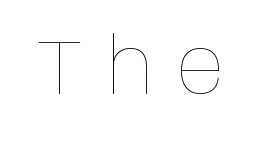
{"italic": "no", "bold": "no", "weight": "thin", "width": "condensed", "stroke_contrast": "low", "x_height": "large", "monospaced": "no", "underline": "no", "letter_spacing": "wide", "letter_spacing_em": 0.31, "glyph_px": 77}
